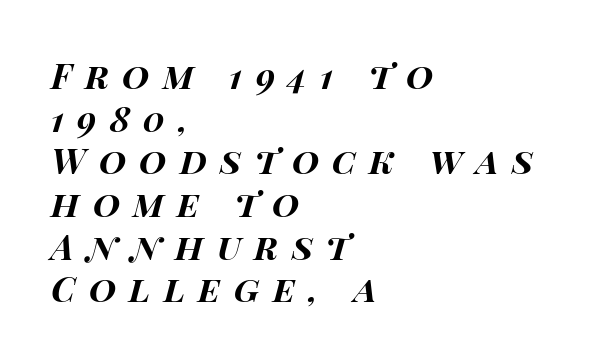
The image shows 35 px bold, wide type, italic (leaning right); set left-aligned, line spacing 1.22x, unusually wide letter spacing (+0.38 em), not underlined; high stroke contrast and a large x-height.
